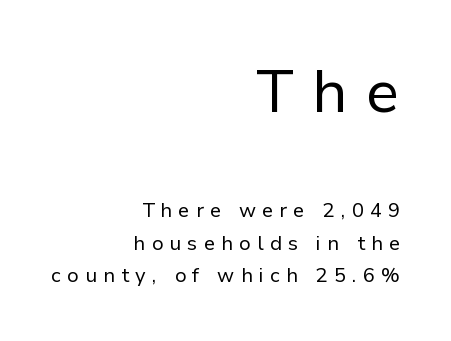
{"serif": "no", "italic": "no", "bold": "no", "weight": "regular", "width": "normal", "stroke_contrast": "low", "x_height": "medium", "monospaced": "no", "underline": "no", "align": "right", "line_spacing": "normal", "line_spacing_ratio": 1.62, "letter_spacing": "wide", "letter_spacing_em": 0.31, "larger_block": "first", "size_ratio": 3.0, "glyph_px": 60}
